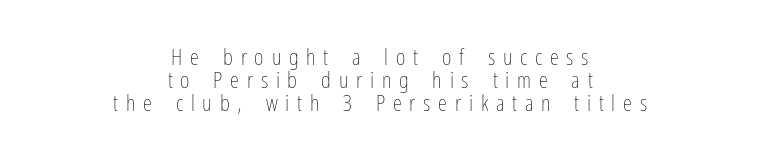
{"italic": "no", "bold": "no", "underline": "no", "align": "center", "line_spacing": "tight", "line_spacing_ratio": 0.99, "letter_spacing": "wide", "letter_spacing_em": 0.34, "glyph_px": 23}
